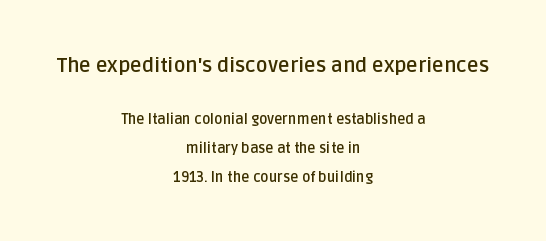
The image shows 20 px bold type, upright; set centered, loose line spacing (2.09x), normal letter spacing, not underlined; the first (top) block is 1.43x larger.
